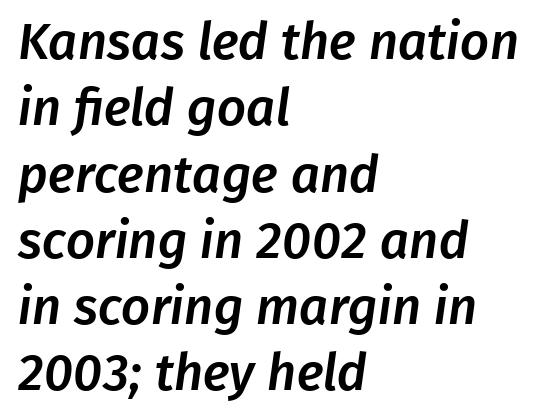
Q: Is the typeface a serif or a sans-serif typeface? A: Sans-serif.
Q: Is the text underlined? A: No.
Q: How is the paragraph aligned? A: Left-aligned.
Q: Is the spacing between letters normal or unusually wide? A: Normal.
Q: Is the spacing between lines tight, normal or loose? A: Normal.
Q: Width (condensed, normal, or wide)? A: Normal.
Q: Stroke contrast? A: Low.
Q: x-height? A: Medium.
Q: Monospaced? A: No.
